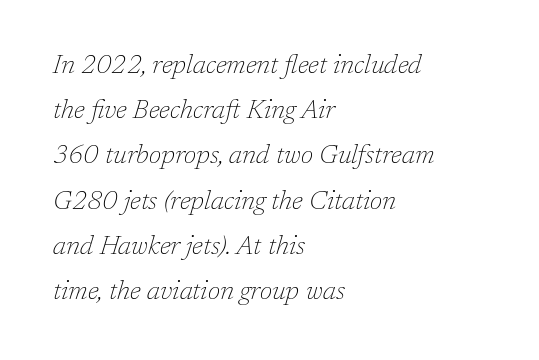
Q: Is the text bold? A: No.
Q: Is the text italic (slanted)? A: Yes, it leans right by about 17 degrees.
Q: Is the text underlined? A: No.
Q: How is the paragraph aligned? A: Left-aligned.
Q: Is the spacing between letters normal or unusually wide? A: Normal.
